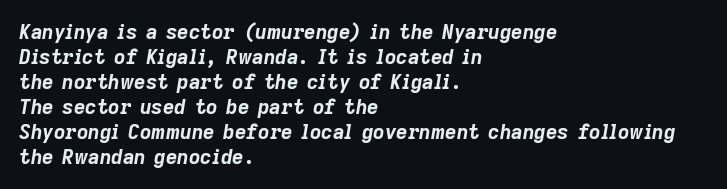
The image shows 20 px bold type, italic (leaning right); set left-aligned, normal line spacing (1.25x), normal letter spacing, not underlined.
